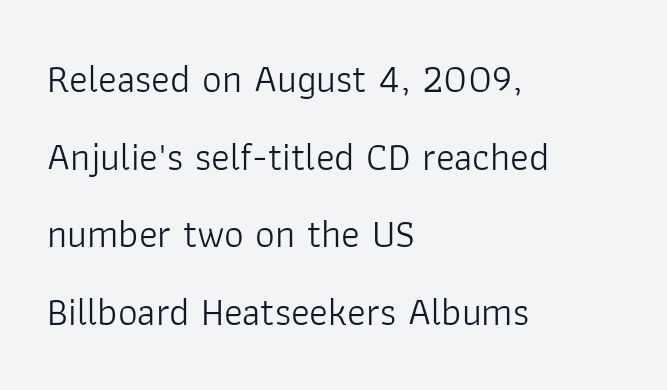
Q: Is the text bold? A: No.
Q: Is the text italic (slanted)? A: No, it is upright.
Q: Is the typeface a serif or a sans-serif typeface? A: Sans-serif.
Q: Is the text underlined? A: No.
Q: How is the paragraph aligned? A: Left-aligned.
Q: Is the spacing between letters normal or unusually wide? A: Normal.
Q: Is the spacing between lines tight, normal or loose? A: Loose.
Q: Width (condensed, normal, or wide)? A: Normal.
Q: Stroke contrast? A: Low.
Q: x-height? A: Medium.
Q: Monospaced? A: No.
